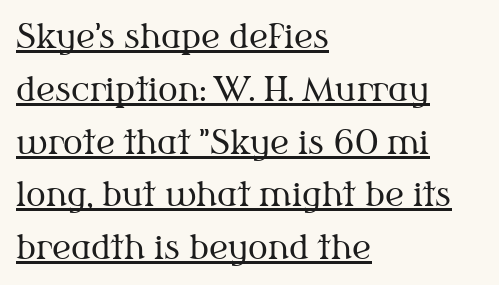
Q: Is the text bold? A: No.
Q: Is the text italic (slanted)? A: No, it is upright.
Q: Is the typeface a serif or a sans-serif typeface? A: Serif.
Q: Is the text underlined? A: Yes.
Q: How is the paragraph aligned? A: Left-aligned.
Q: Is the spacing between letters normal or unusually wide? A: Normal.
Q: Is the spacing between lines tight, normal or loose? A: Normal.
Q: Width (condensed, normal, or wide)? A: Normal.
Q: Stroke contrast? A: Medium.
Q: x-height? A: Medium.
Q: Monospaced? A: No.
